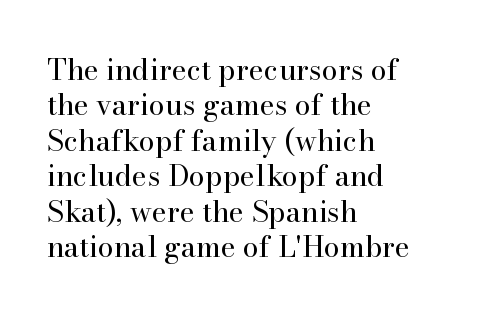
The image shows 29 px regular-weight serif type, upright; set left-aligned, line spacing 1.22x, normal letter spacing, not underlined; high stroke contrast and a small x-height.
